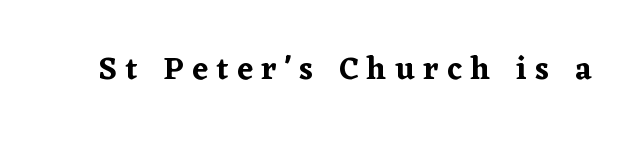
The image shows 32 px serif type, upright; set unusually wide letter spacing (+0.27 em), not underlined; low stroke contrast and a medium x-height.
